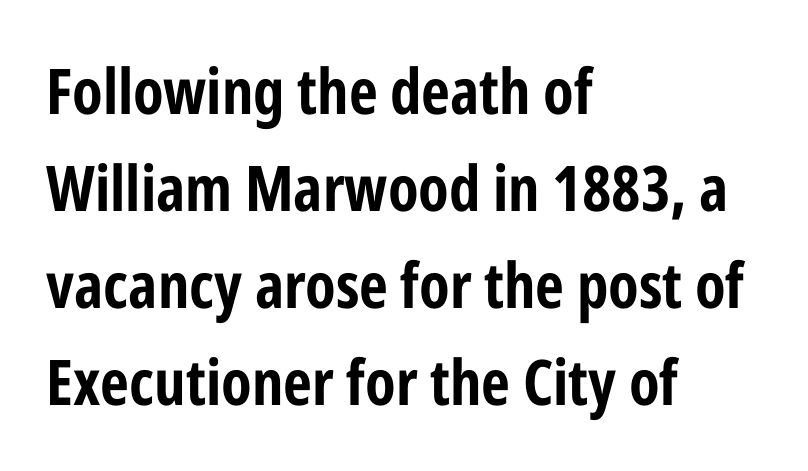
Q: Is the text bold? A: Yes.
Q: Is the text italic (slanted)? A: No, it is upright.
Q: Is the typeface a serif or a sans-serif typeface? A: Sans-serif.
Q: Is the text underlined? A: No.
Q: How is the paragraph aligned? A: Left-aligned.
Q: Is the spacing between letters normal or unusually wide? A: Normal.
Q: Is the spacing between lines tight, normal or loose? A: Normal.
Q: Width (condensed, normal, or wide)? A: Condensed.
Q: Stroke contrast? A: Low.
Q: x-height? A: Medium.
Q: Monospaced? A: No.
